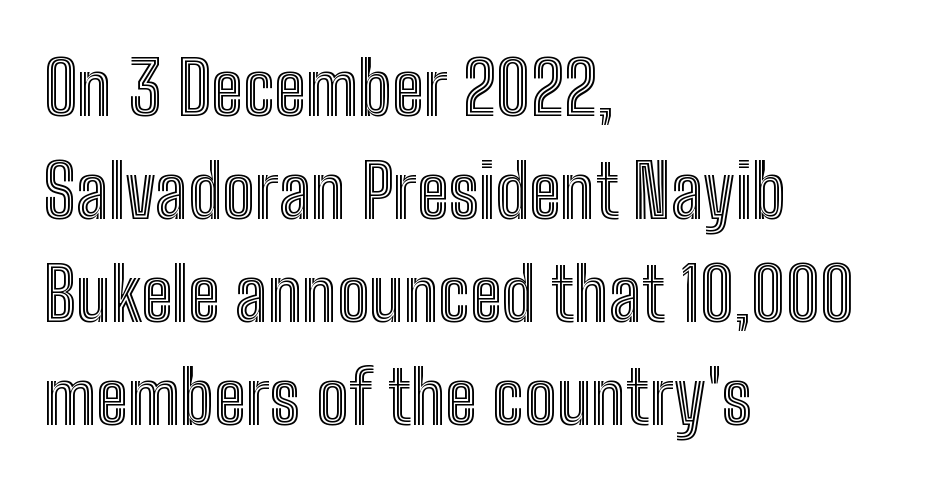
Proportional: the letters do not fall into vertical columns. It's the straight-up-and-down kind of type. In terms of letterspacing, this is plain default setting. Words float on clear page, feet unadorned. This sample is left-justified, so line endings fall wherever the words run out.
